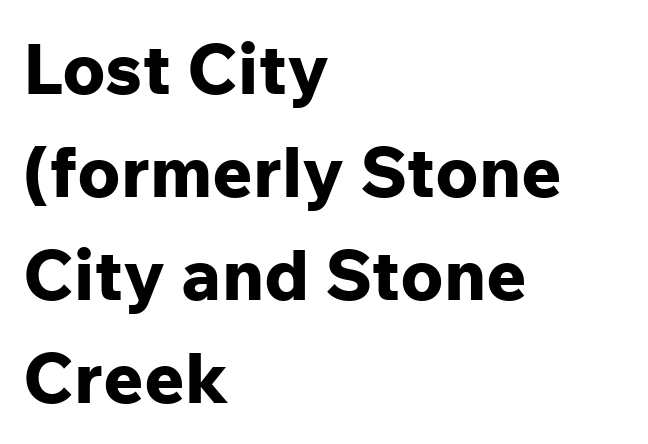
Q: Is the text bold? A: Yes.
Q: Is the text italic (slanted)? A: No, it is upright.
Q: Is the typeface a serif or a sans-serif typeface? A: Sans-serif.
Q: Is the text underlined? A: No.
Q: How is the paragraph aligned? A: Left-aligned.
Q: Is the spacing between letters normal or unusually wide? A: Normal.
Q: Is the spacing between lines tight, normal or loose? A: Normal.
Q: Width (condensed, normal, or wide)? A: Normal.
Q: Stroke contrast? A: Low.
Q: x-height? A: Medium.
Q: Monospaced? A: No.
